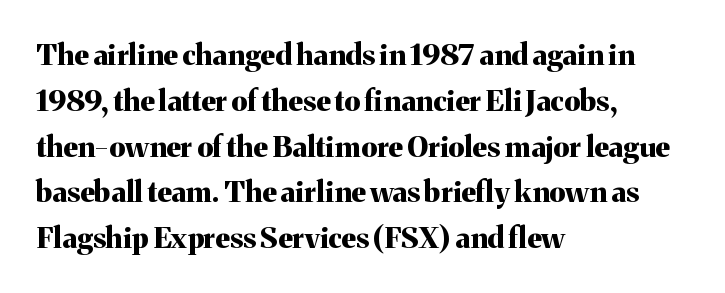
Unlike a clean sans, this face finishes its strokes with serifs. Teacher's note: observe the even left margin — that is flush-left alignment. Reading down the column, the eye jumps a familiar distance to each next line. Posture: upright roman. Set as a true bold cut, around the 700 mark. What stands out about the letter spacing? Nothing — it is the standard amount.
